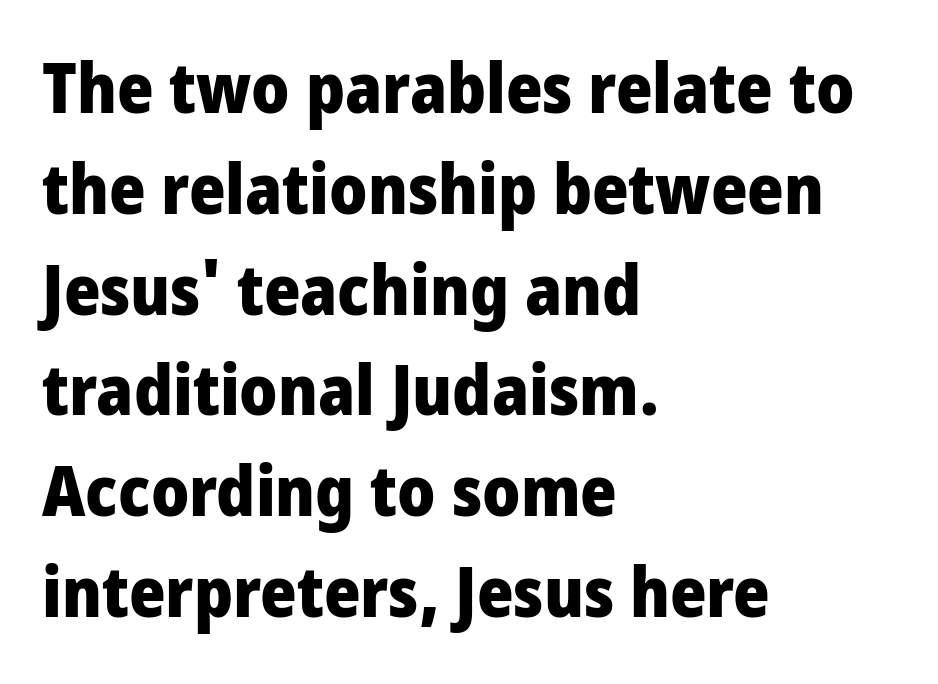
Check under the words: just untouched page. Are there feet on the stems? There aren't — it's a sans. This rendering leaves character spacing at its baseline value. One-word summary of the alignment: left. Every character sits straight up, as roman type does.
